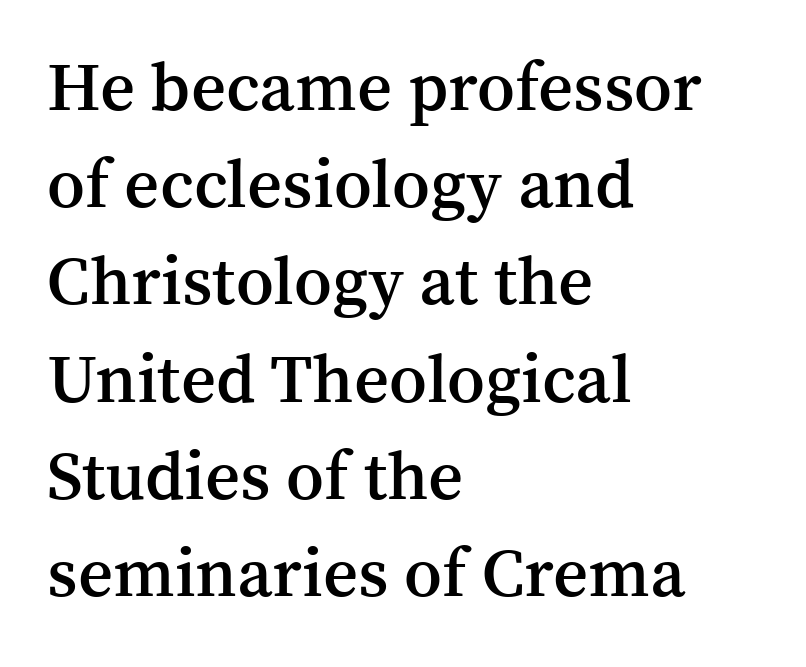
{"serif": "yes", "italic": "no", "bold": "semi", "weight": "semibold", "width": "normal", "stroke_contrast": "medium", "x_height": "medium", "monospaced": "no", "underline": "no", "align": "left", "line_spacing": "normal", "line_spacing_ratio": 1.43, "letter_spacing": "normal", "letter_spacing_em": 0.0, "glyph_px": 68}
